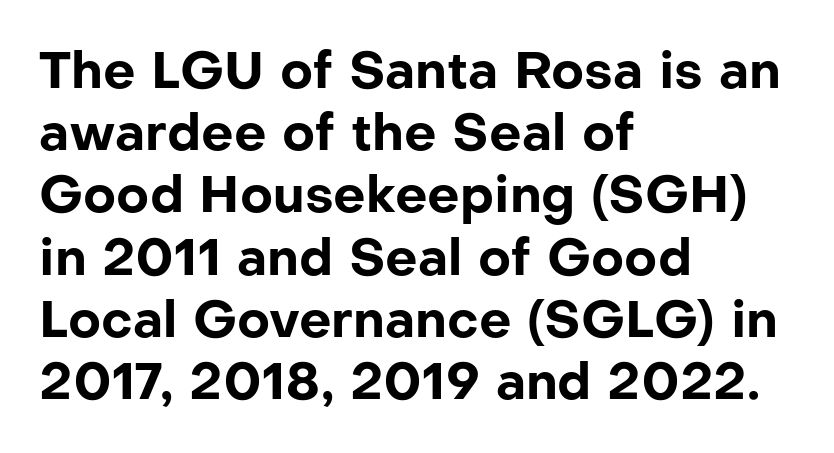
Does the lettering tilt? It doesn't — this is upright. In CSS terms this would be text-align: left. Is the type bold? Yes — the strokes are clearly thick and heavy. Think of a printed novel: that variable character pitch is what you see here.
